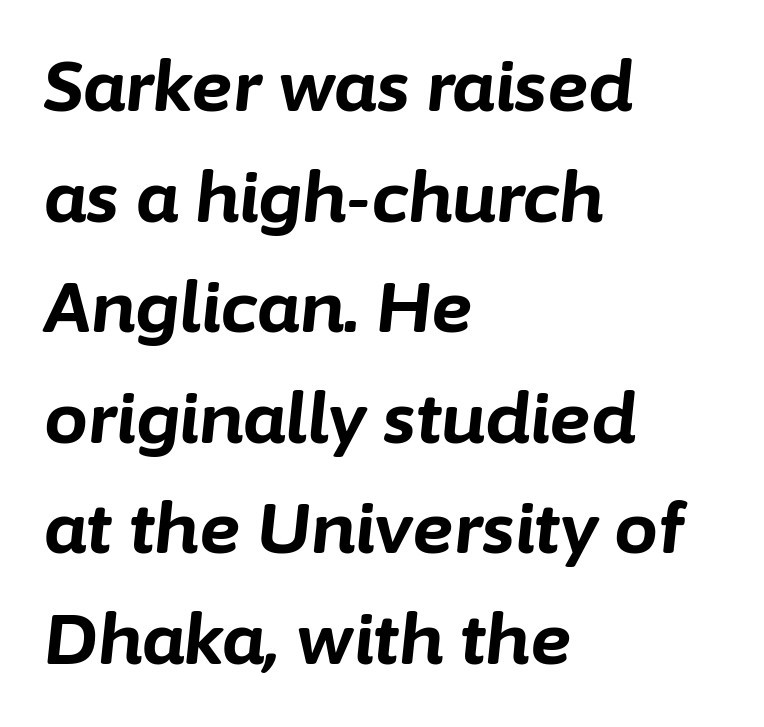
{"italic": "yes", "lean": "right", "slant_degrees": 6, "bold": "yes", "weight": "bold", "width": "normal", "stroke_contrast": "low", "x_height": "medium", "monospaced": "no", "underline": "no", "align": "left", "line_spacing": "normal", "line_spacing_ratio": 1.58, "letter_spacing": "normal", "letter_spacing_em": 0.0, "glyph_px": 70}
